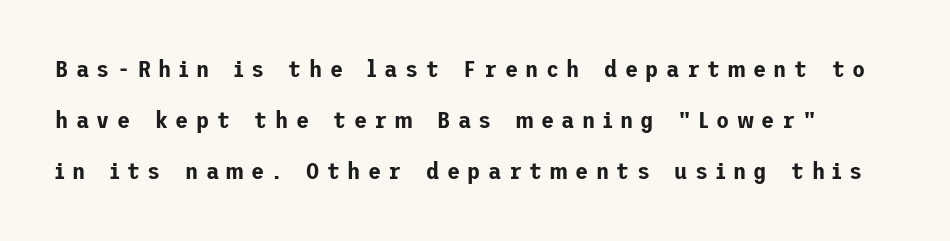
{"italic": "no", "underline": "no", "line_spacing": "loose", "line_spacing_ratio": 2.13, "letter_spacing": "wide", "letter_spacing_em": 0.31, "glyph_px": 24}
